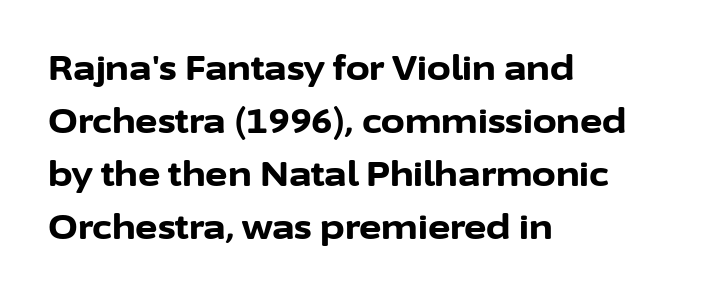
{"serif": "no", "italic": "no", "bold": "yes", "weight": "bold", "width": "normal", "stroke_contrast": "low", "x_height": "medium", "monospaced": "no", "underline": "no", "align": "left", "line_spacing": "normal", "line_spacing_ratio": 1.56, "letter_spacing": "normal", "letter_spacing_em": 0.0, "glyph_px": 34}
